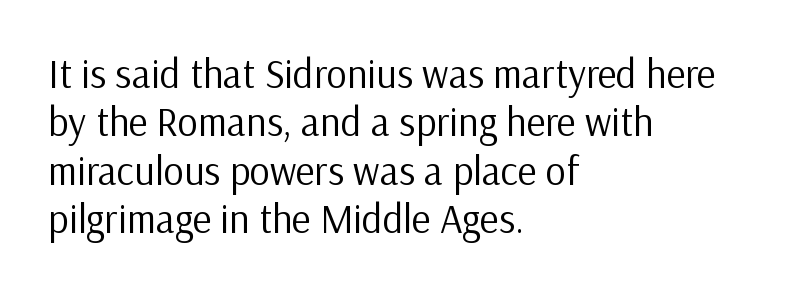
{"serif": "no", "italic": "no", "bold": "no", "weight": "regular", "width": "normal", "stroke_contrast": "low", "x_height": "medium", "monospaced": "no", "underline": "no", "align": "left", "line_spacing_ratio": 1.21, "letter_spacing": "normal", "letter_spacing_em": 0.0, "glyph_px": 40}
